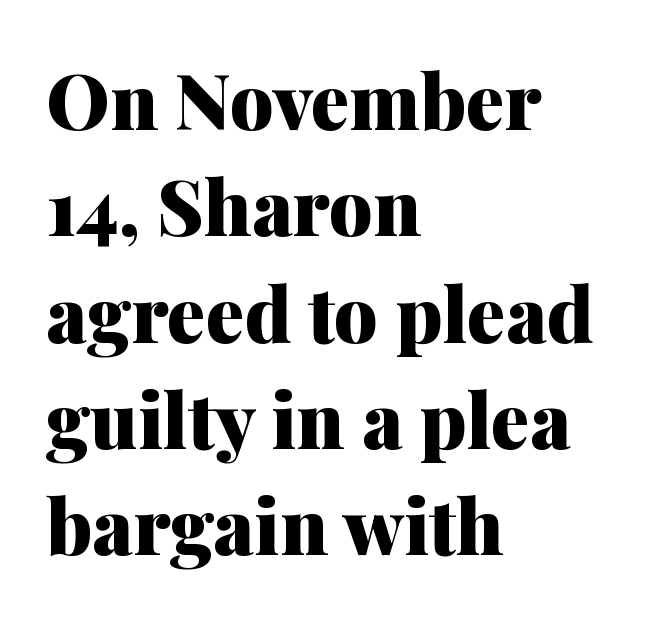
{"serif": "yes", "italic": "no", "bold": "yes", "weight": "heavy", "width": "normal", "stroke_contrast": "medium", "x_height": "medium", "monospaced": "no", "underline": "no", "align": "left", "line_spacing": "normal", "line_spacing_ratio": 1.38, "letter_spacing": "normal", "letter_spacing_em": 0.0, "glyph_px": 77}
